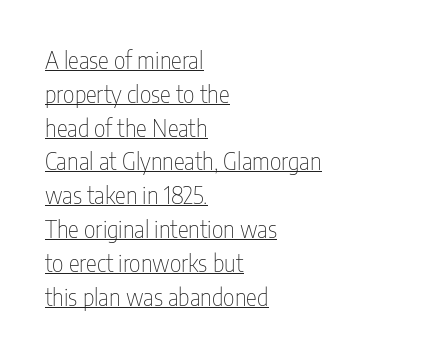
Spacing between characters is what you'd get straight out of the box. In terms of posture, this sample is upright. One-word summary of the alignment: left. This reads as an unemphasized weight, regular at the heaviest.
